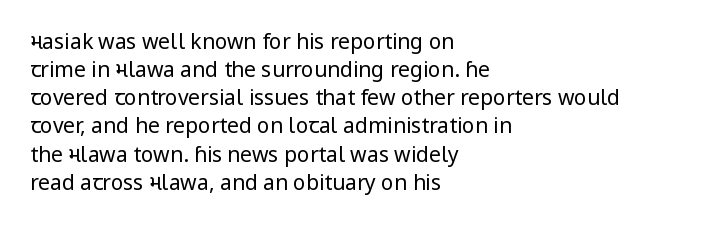
Q: Is the text bold? A: No.
Q: Is the text italic (slanted)? A: No, it is upright.
Q: Is the text underlined? A: No.
Q: How is the paragraph aligned? A: Left-aligned.
Q: Is the spacing between letters normal or unusually wide? A: Normal.
Q: Is the spacing between lines tight, normal or loose? A: Normal.
